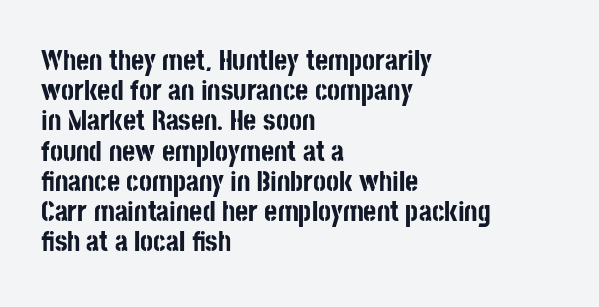
{"serif": "no", "italic": "no", "bold": "yes", "weight": "bold", "width": "condensed", "stroke_contrast": "low", "x_height": "large", "monospaced": "no", "underline": "no", "align": "left", "line_spacing": "tight", "line_spacing_ratio": 1.08, "letter_spacing": "normal", "letter_spacing_em": 0.0, "glyph_px": 28}
